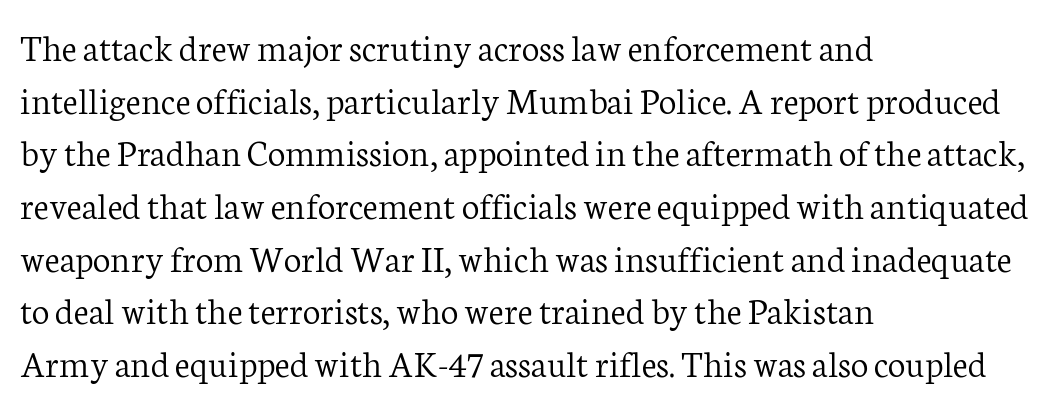
{"serif": "yes", "italic": "no", "bold": "no", "weight": "light", "width": "normal", "stroke_contrast": "low", "x_height": "medium", "monospaced": "no", "underline": "no", "align": "left", "line_spacing": "normal", "line_spacing_ratio": 1.35, "letter_spacing": "normal", "letter_spacing_em": 0.0, "glyph_px": 39}
